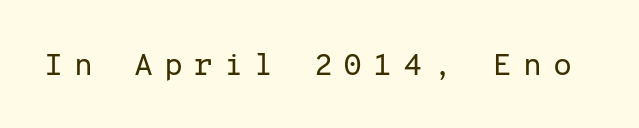
Q: Is the text bold? A: No.
Q: Is the text italic (slanted)? A: No, it is upright.
Q: Is the typeface a serif or a sans-serif typeface? A: Sans-serif.
Q: Is the text underlined? A: No.
Q: Is the spacing between letters normal or unusually wide? A: Unusually wide.
Q: Width (condensed, normal, or wide)? A: Normal.
Q: Stroke contrast? A: Low.
Q: x-height? A: Medium.
Q: Monospaced? A: Yes.
